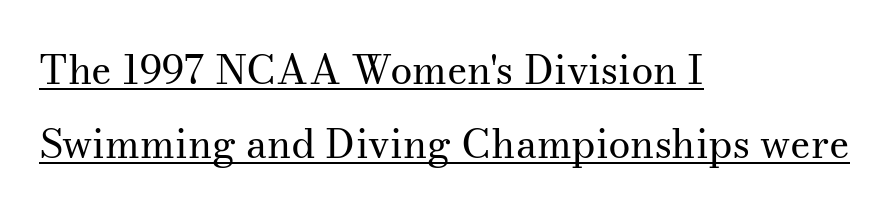
The letters stand upright; this is a roman face. Spacing verdict: proportional, widths tailored to each character. In terms of letterform style, serifs are clearly present. No extra ink here — the face is not bold. Underlining? Definitely there.
